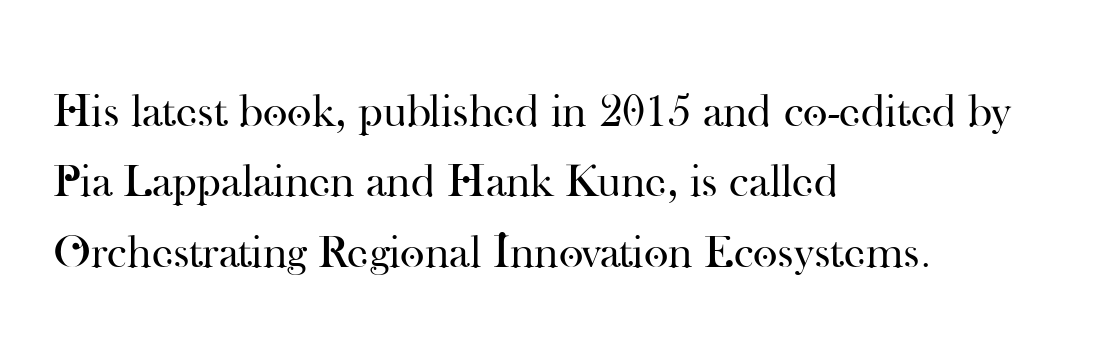
This sample uses plain, unmodified letter spacing. This rendering employs a face with finishing strokes, i.e., a serif. Notice how the passage keeps a crisp vertical edge on the left only. If you measured baseline to baseline, you'd find a middling distance. Descenders are the only things crossing below the line. Bold? No — there's no thickening of the strokes.
